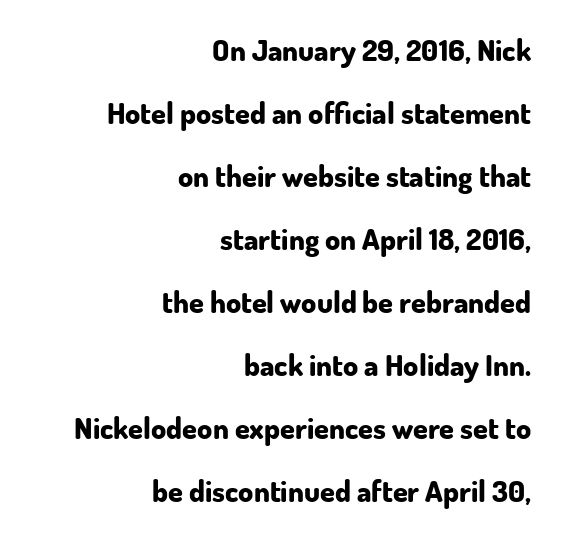
The image shows 30 px bold sans-serif type, upright; set right-aligned, loose line spacing (2.1x), normal letter spacing, not underlined; low stroke contrast and a small x-height.
